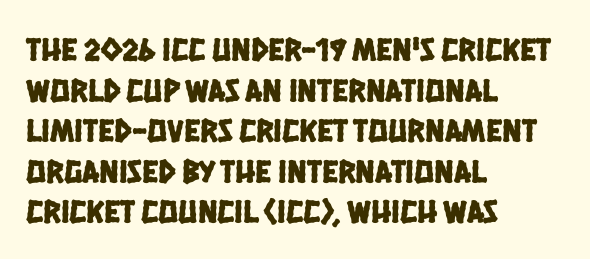
Q: Is the typeface a serif or a sans-serif typeface? A: Sans-serif.
Q: Is the text underlined? A: No.
Q: How is the paragraph aligned? A: Left-aligned.
Q: Is the spacing between letters normal or unusually wide? A: Normal.
Q: Width (condensed, normal, or wide)? A: Condensed.
Q: Stroke contrast? A: Low.
Q: x-height? A: Large.
Q: Monospaced? A: No.
